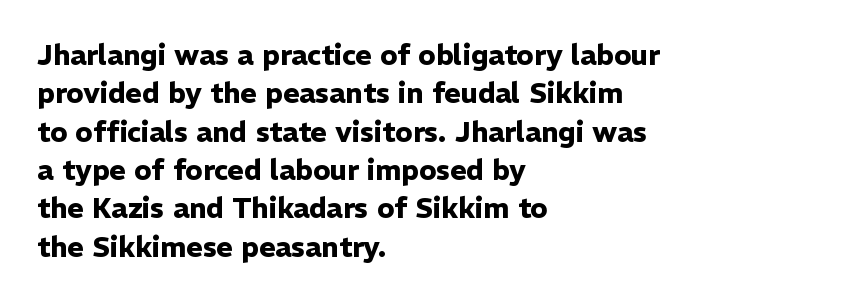
Q: Is the text bold? A: Yes.
Q: Is the text italic (slanted)? A: No, it is upright.
Q: Is the typeface a serif or a sans-serif typeface? A: Sans-serif.
Q: Is the text underlined? A: No.
Q: How is the paragraph aligned? A: Left-aligned.
Q: Is the spacing between letters normal or unusually wide? A: Normal.
Q: Is the spacing between lines tight, normal or loose? A: Normal.
Q: Width (condensed, normal, or wide)? A: Normal.
Q: Stroke contrast? A: Low.
Q: x-height? A: Medium.
Q: Monospaced? A: No.
